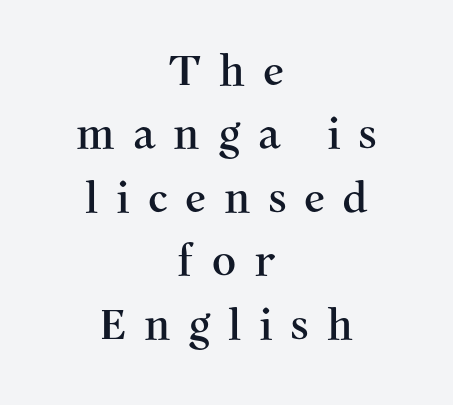
Q: Is the text italic (slanted)? A: No, it is upright.
Q: Is the typeface a serif or a sans-serif typeface? A: Serif.
Q: Is the text underlined? A: No.
Q: How is the paragraph aligned? A: Centered.
Q: Is the spacing between letters normal or unusually wide? A: Unusually wide.
Q: Is the spacing between lines tight, normal or loose? A: Normal.
Q: Width (condensed, normal, or wide)? A: Normal.
Q: Stroke contrast? A: Medium.
Q: x-height? A: Medium.
Q: Monospaced? A: No.
